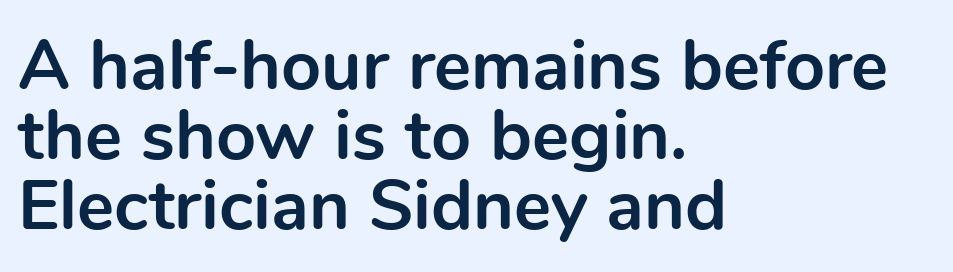
The image shows 70 px bold sans-serif type, upright; set left-aligned, tight line spacing (1.0x), normal letter spacing, not underlined; a medium x-height.
